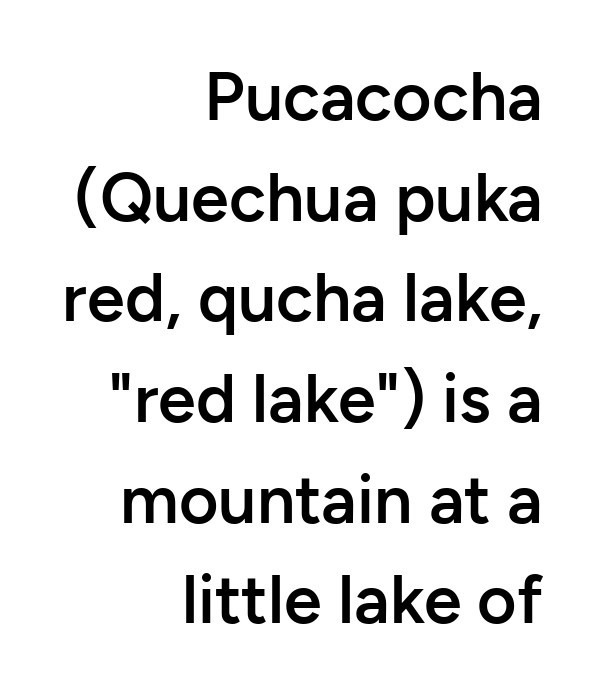
Q: Is the text bold? A: Semi-bold.
Q: Is the text italic (slanted)? A: No, it is upright.
Q: Is the typeface a serif or a sans-serif typeface? A: Sans-serif.
Q: Is the text underlined? A: No.
Q: How is the paragraph aligned? A: Right-aligned.
Q: Is the spacing between letters normal or unusually wide? A: Normal.
Q: Is the spacing between lines tight, normal or loose? A: Normal.
Q: Width (condensed, normal, or wide)? A: Normal.
Q: Stroke contrast? A: Low.
Q: x-height? A: Medium.
Q: Monospaced? A: No.
